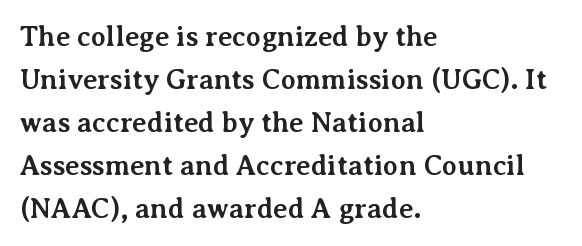
The image shows 28 px bold serif type, upright; set left-aligned, normal line spacing (1.54x), normal letter spacing, not underlined; medium stroke contrast and a medium x-height.
